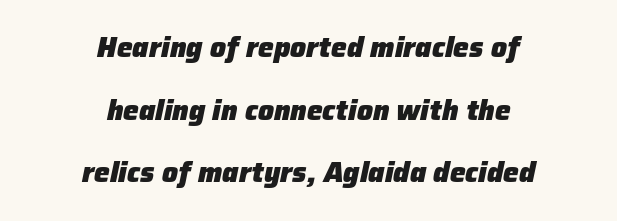
{"italic": "yes", "lean": "right", "slant_degrees": 12, "bold": "yes", "weight": "heavy", "width": "normal", "stroke_contrast": "low", "x_height": "medium", "monospaced": "no", "underline": "no", "align": "center", "line_spacing": "loose", "line_spacing_ratio": 2.24, "letter_spacing": "normal", "letter_spacing_em": 0.0, "glyph_px": 28}
